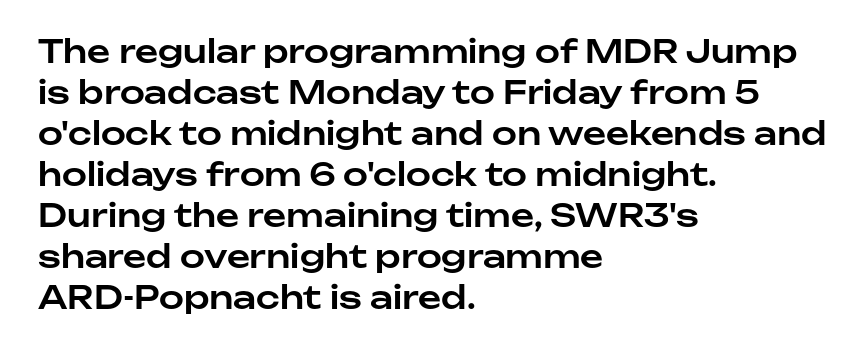
Reading down the block, your eye returns to a fixed left position each line. The rendering shows plain stroke endings on the letterforms — a sans-serif design. The passage shown is typed in a proportional face where columns would drift. It's the straight-up-and-down kind of type.
